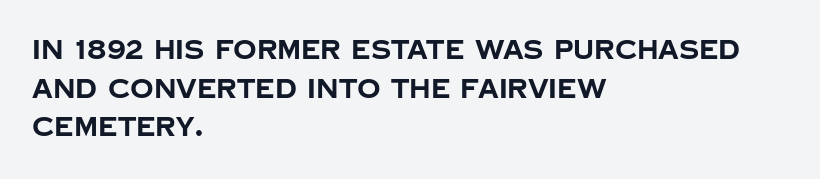
Leading: standard. Glyph-to-glyph distance matches everyday printed text. The face used here has the dense, thick strokes of a bold. These lines stack with their left ends in a neat column.
